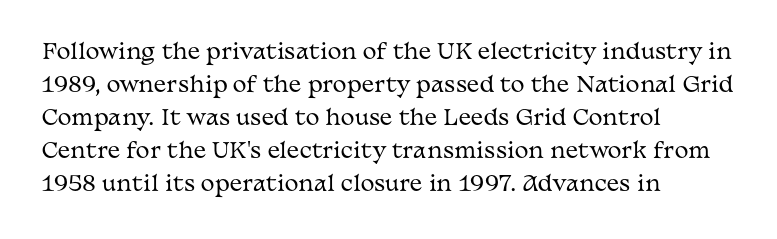
Q: Is the text bold? A: No.
Q: Is the text italic (slanted)? A: No, it is upright.
Q: Is the text underlined? A: No.
Q: How is the paragraph aligned? A: Left-aligned.
Q: Is the spacing between letters normal or unusually wide? A: Normal.
Q: Is the spacing between lines tight, normal or loose? A: Normal.
